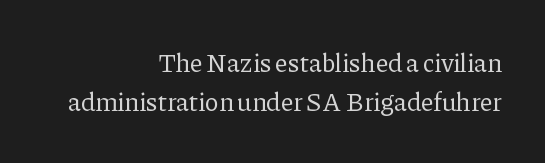
Q: Is the text bold? A: No.
Q: Is the text italic (slanted)? A: No, it is upright.
Q: Is the text underlined? A: No.
Q: How is the paragraph aligned? A: Right-aligned.
Q: Is the spacing between letters normal or unusually wide? A: Normal.
Q: Is the spacing between lines tight, normal or loose? A: Normal.
